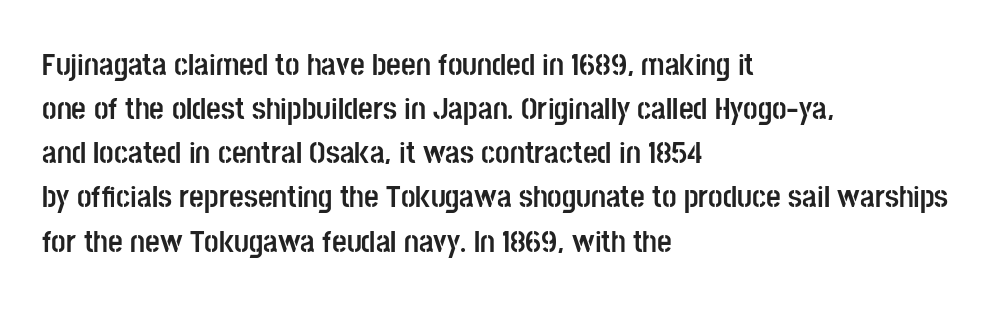
The image shows 32 px semibold, condensed sans-serif type, upright; set left-aligned, normal line spacing (1.38x), normal letter spacing, not underlined; low stroke contrast and a large x-height.
